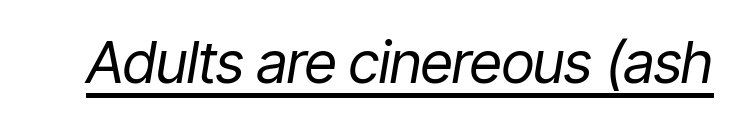
Q: Is the text bold? A: No.
Q: Is the text italic (slanted)? A: Yes, it leans right by about 9 degrees.
Q: Is the text underlined? A: Yes.
Q: Is the spacing between letters normal or unusually wide? A: Normal.
Q: Width (condensed, normal, or wide)? A: Condensed.
Q: Stroke contrast? A: Low.
Q: x-height? A: Medium.
Q: Monospaced? A: No.
